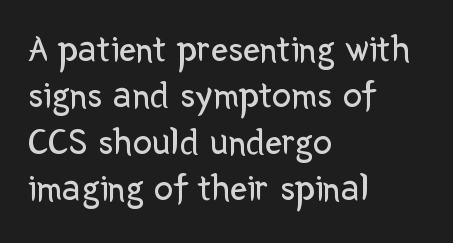
Q: Is the text bold? A: No.
Q: Is the text italic (slanted)? A: No, it is upright.
Q: Is the typeface a serif or a sans-serif typeface? A: Sans-serif.
Q: Is the text underlined? A: No.
Q: How is the paragraph aligned? A: Left-aligned.
Q: Is the spacing between letters normal or unusually wide? A: Normal.
Q: Width (condensed, normal, or wide)? A: Normal.
Q: Stroke contrast? A: Low.
Q: x-height? A: Medium.
Q: Monospaced? A: No.
